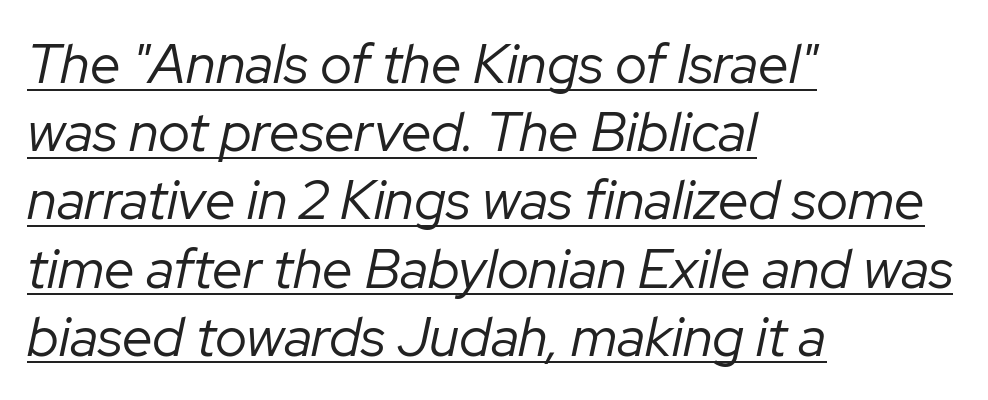
{"italic": "yes", "lean": "right", "slant_degrees": 12, "bold": "no", "weight": "regular", "width": "normal", "stroke_contrast": "low", "x_height": "medium", "monospaced": "no", "underline": "yes", "align": "left", "line_spacing_ratio": 1.24, "letter_spacing": "normal", "letter_spacing_em": 0.0, "glyph_px": 55}
